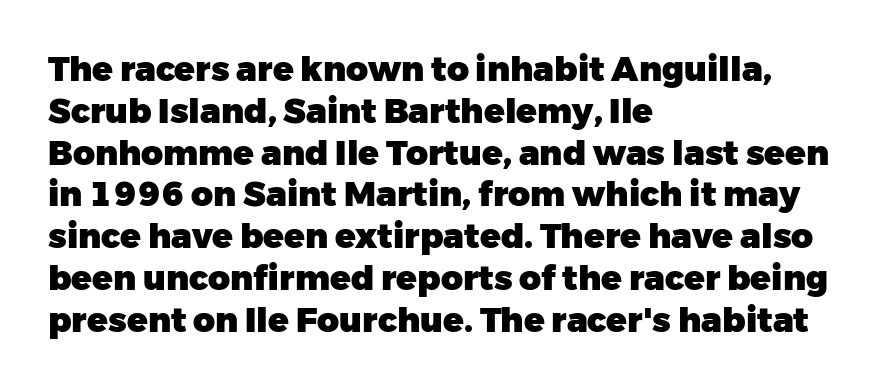
{"serif": "no", "italic": "no", "bold": "yes", "weight": "heavy", "width": "normal", "stroke_contrast": "low", "x_height": "medium", "monospaced": "no", "underline": "no", "align": "left", "line_spacing_ratio": 1.23, "letter_spacing": "normal", "letter_spacing_em": 0.0, "glyph_px": 34}
